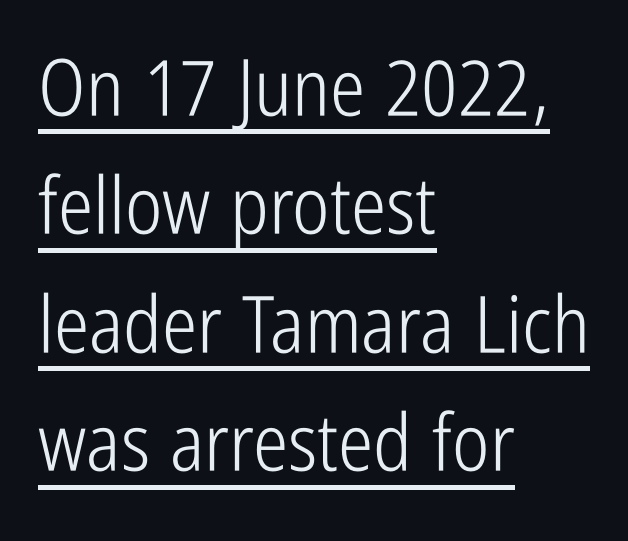
{"serif": "no", "italic": "no", "bold": "no", "weight": "light", "width": "condensed", "stroke_contrast": "low", "x_height": "medium", "monospaced": "no", "underline": "yes", "align": "left", "line_spacing": "normal", "line_spacing_ratio": 1.5, "letter_spacing": "normal", "letter_spacing_em": 0.0, "glyph_px": 79}
